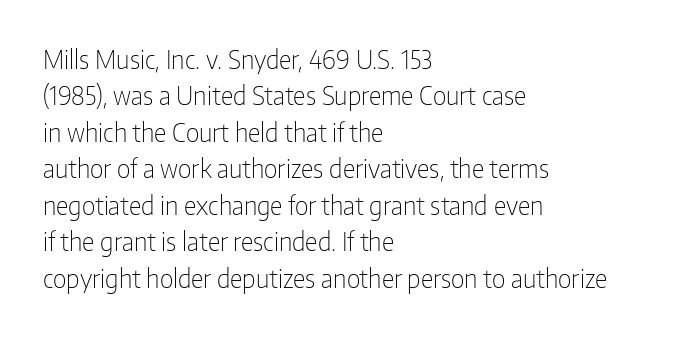
In terms of posture, this sample is upright. The passage shown has conventional tracking throughout. The zone under the glyphs is completely vacant. The lines are quadded left. These glyphs show unthickened strokes, regular width or finer. Rows of type keep a routine distance in the vertical direction.
